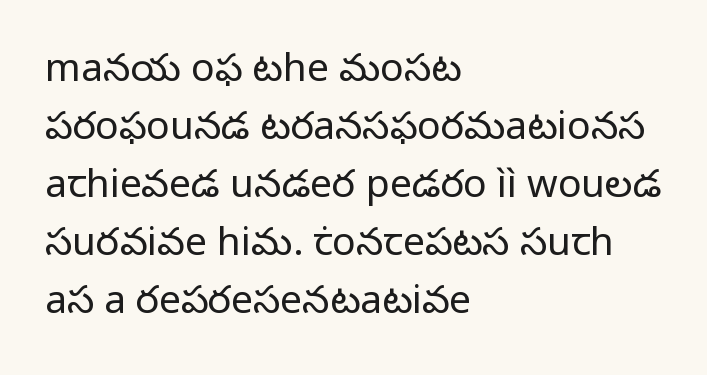
The image shows 39 px regular-weight sans-serif type, upright; set left-aligned, normal line spacing (1.49x), normal letter spacing, not underlined; low stroke contrast and a medium x-height.
